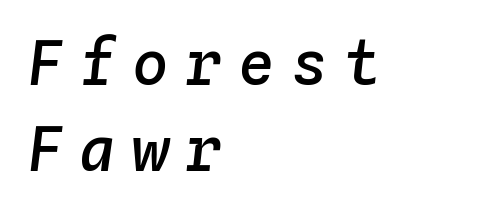
{"italic": "yes", "lean": "right", "slant_degrees": 4, "bold": "semi", "weight": "semibold", "width": "normal", "stroke_contrast": "low", "x_height": "medium", "monospaced": "yes", "underline": "no", "align": "left", "line_spacing": "normal", "line_spacing_ratio": 1.41, "letter_spacing": "wide", "letter_spacing_em": 0.27, "glyph_px": 61}
